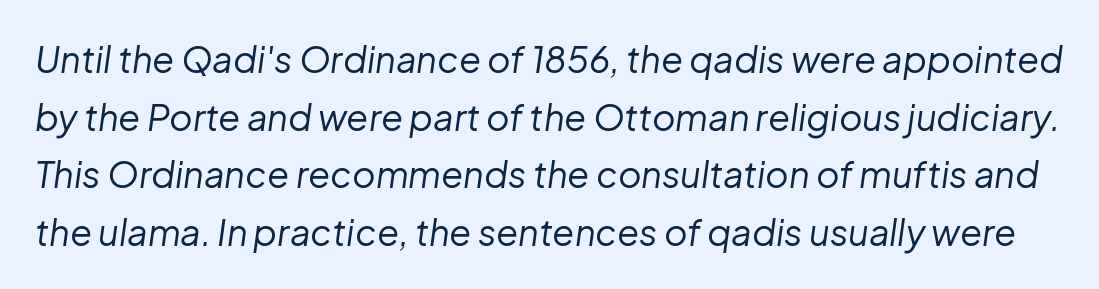
The glyphs look as if they've been sheared to an angle. Only glyphs here, with clear space below each row. Honestly, the letter spacing is just normal — you wouldn't notice it. This sample has the flowing, uneven cadence of proportional lettering. The font is comparable to plain body text, perhaps lighter.
